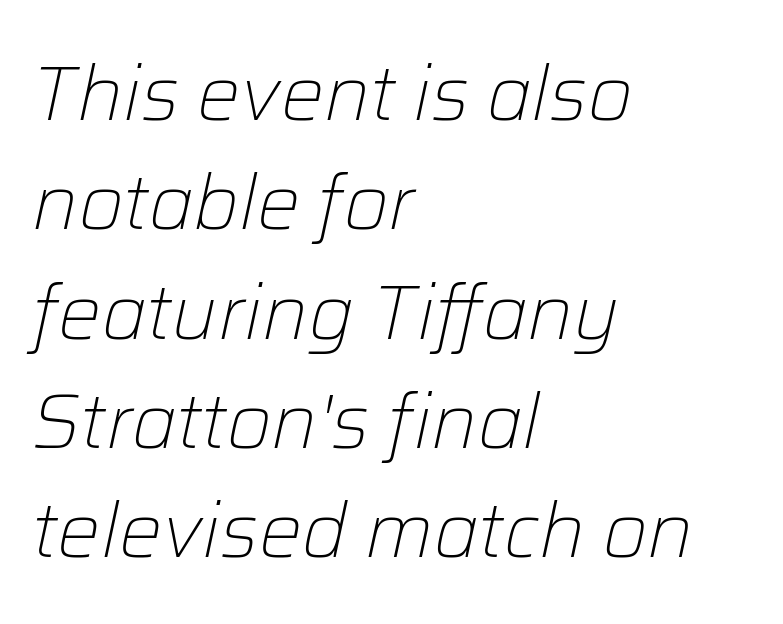
The letters look calm and open, with moderate or lighter stems. Glyph-to-glyph distance matches everyday printed text. Designer's note — italics engaged. Horizontally, the lines are justified to the leading edge only. The letters advance in unequal steps, a hallmark of proportional type. Vertically, the passage feels balanced, rows spaced as you'd expect.
